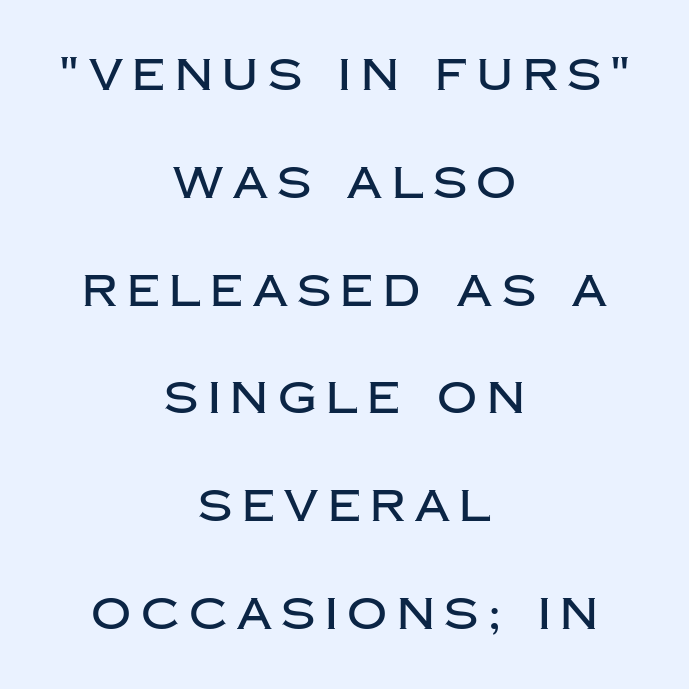
{"serif": "no", "italic": "no", "width": "normal", "stroke_contrast": "low", "x_height": "large", "monospaced": "no", "underline": "no", "align": "center", "line_spacing": "loose", "line_spacing_ratio": 2.45, "letter_spacing": "wide", "letter_spacing_em": 0.22, "glyph_px": 44}
